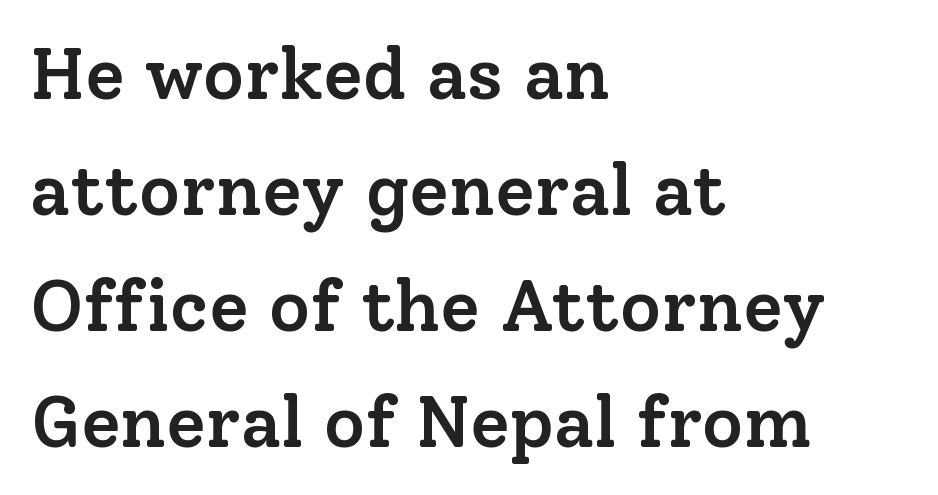
{"serif": "yes", "italic": "no", "bold": "semi", "weight": "semibold", "width": "normal", "stroke_contrast": "low", "x_height": "medium", "monospaced": "no", "underline": "no", "align": "left", "line_spacing": "normal", "line_spacing_ratio": 1.61, "letter_spacing": "normal", "letter_spacing_em": 0.0, "glyph_px": 72}
